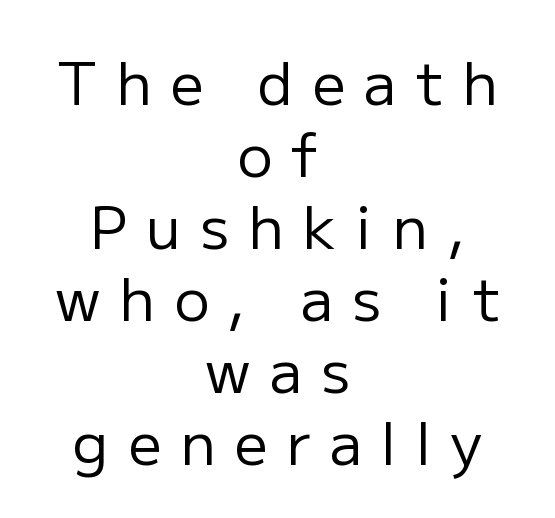
The image shows 59 px regular-weight sans-serif type, upright; set centered, line spacing 1.22x, unusually wide letter spacing (+0.32 em), not underlined; low stroke contrast and a medium x-height.
